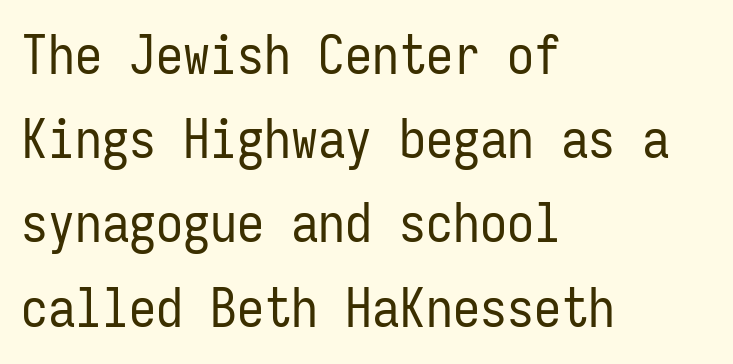
These lines sit exactly where default settings would place them. The gaps between neighbouring characters are ordinary and unremarkable. Counters stay open thanks to moderate or lighter strokes. Posture: upright roman.
